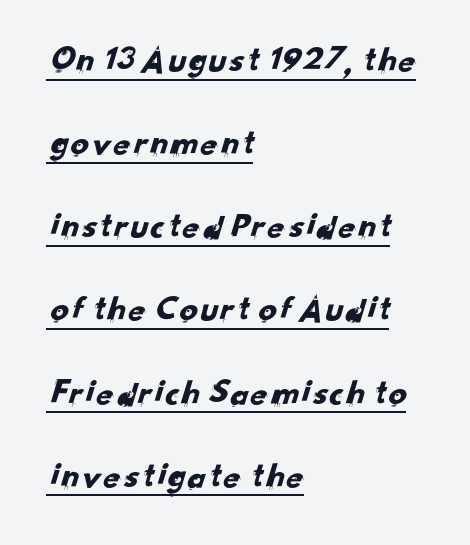
{"serif": "no", "width": "normal", "stroke_contrast": "low", "x_height": "small", "monospaced": "no", "underline": "yes", "align": "left", "line_spacing": "loose", "line_spacing_ratio": 2.31, "letter_spacing": "normal", "letter_spacing_em": 0.0, "glyph_px": 36}
